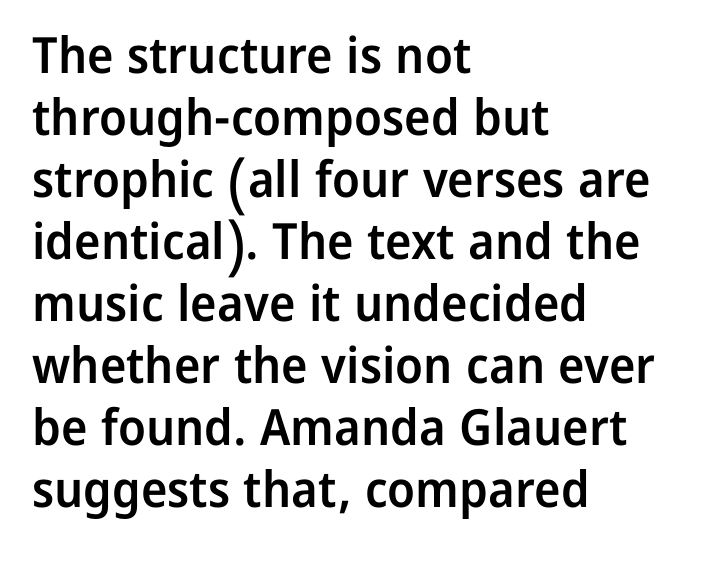
Decoration check: the copy has no underline. Is this a fixed-width face? No — the glyphs have proportional, varying widths. Check where the strokes stop: nothing finishes them off — pure sans. Is the block centered? No — it sits flush against the left margin. Posture: vertical.
